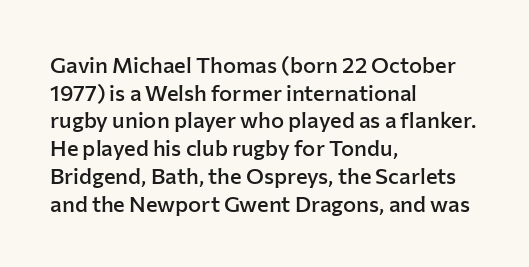
Q: Is the text bold? A: Semi-bold.
Q: Is the text italic (slanted)? A: No, it is upright.
Q: Is the text underlined? A: No.
Q: How is the paragraph aligned? A: Left-aligned.
Q: Is the spacing between letters normal or unusually wide? A: Normal.
Q: Is the spacing between lines tight, normal or loose? A: Normal.
